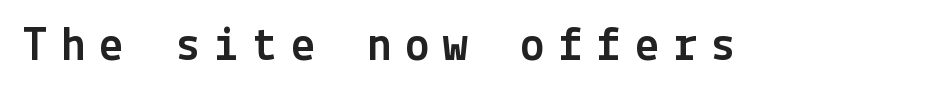
{"serif": "no", "italic": "no", "width": "normal", "x_height": "medium", "underline": "no", "letter_spacing": "wide", "letter_spacing_em": 0.28, "glyph_px": 49}
